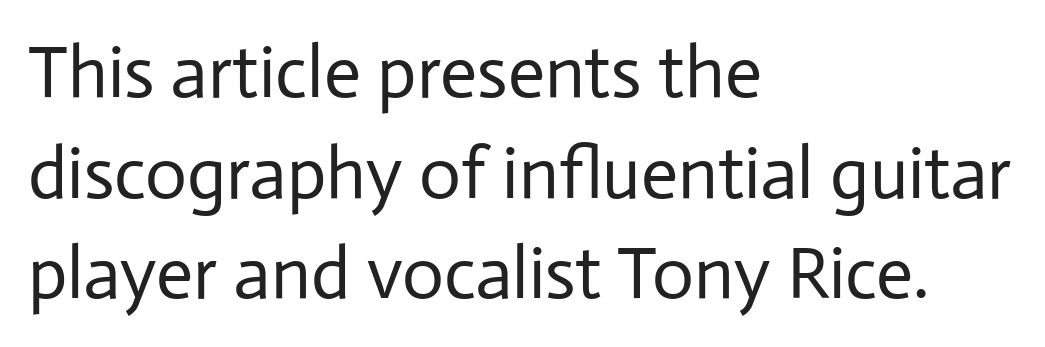
Q: Is the text bold? A: No.
Q: Is the text italic (slanted)? A: No, it is upright.
Q: Is the typeface a serif or a sans-serif typeface? A: Sans-serif.
Q: Is the text underlined? A: No.
Q: How is the paragraph aligned? A: Left-aligned.
Q: Is the spacing between letters normal or unusually wide? A: Normal.
Q: Is the spacing between lines tight, normal or loose? A: Normal.
Q: Width (condensed, normal, or wide)? A: Normal.
Q: Stroke contrast? A: Low.
Q: x-height? A: Medium.
Q: Monospaced? A: No.
